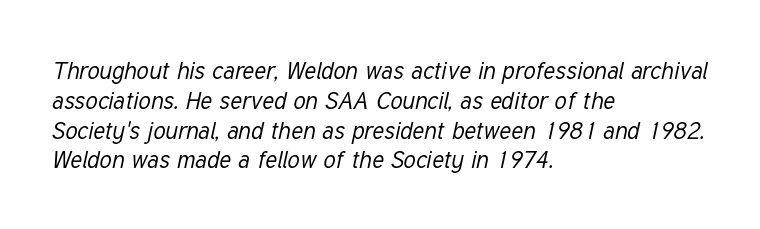
{"italic": "yes", "lean": "right", "slant_degrees": 12, "bold": "no", "underline": "no", "align": "left", "line_spacing_ratio": 1.24, "letter_spacing": "normal", "letter_spacing_em": 0.0, "glyph_px": 24}
